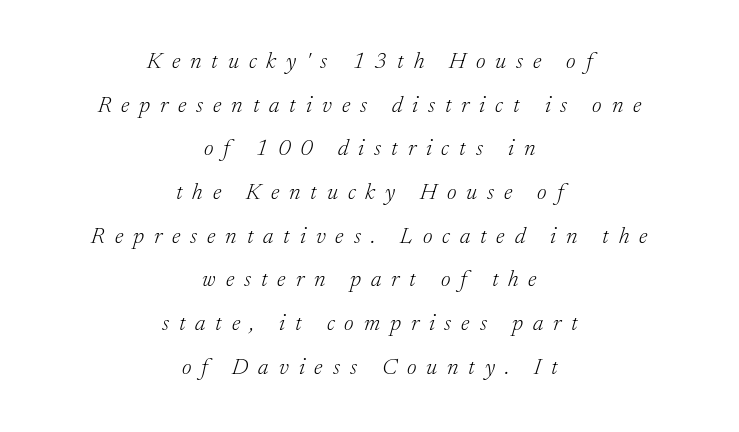
The leading is generous, giving the passage an open texture. The baseline area is clear. Weight: regular or lighter. Students, note that the glyphs here are deliberately spaced far apart.
